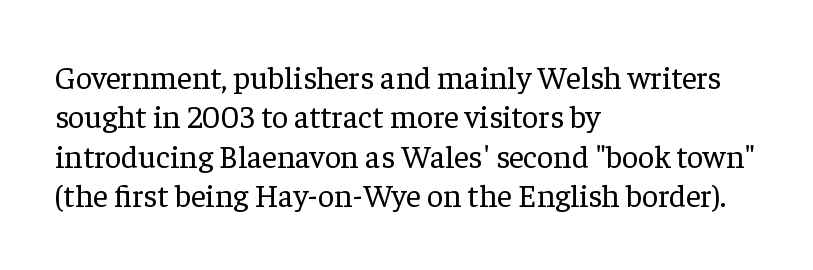
Q: Is the text bold? A: No.
Q: Is the text italic (slanted)? A: No, it is upright.
Q: Is the typeface a serif or a sans-serif typeface? A: Serif.
Q: Is the text underlined? A: No.
Q: How is the paragraph aligned? A: Left-aligned.
Q: Is the spacing between letters normal or unusually wide? A: Normal.
Q: Width (condensed, normal, or wide)? A: Normal.
Q: Stroke contrast? A: Low.
Q: x-height? A: Medium.
Q: Monospaced? A: No.
